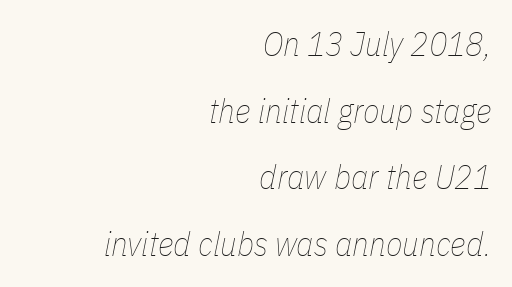
The image shows 34 px thin, condensed type, italic (leaning right); set right-aligned, loose line spacing (1.96x), normal letter spacing, not underlined; low stroke contrast and a medium x-height.
